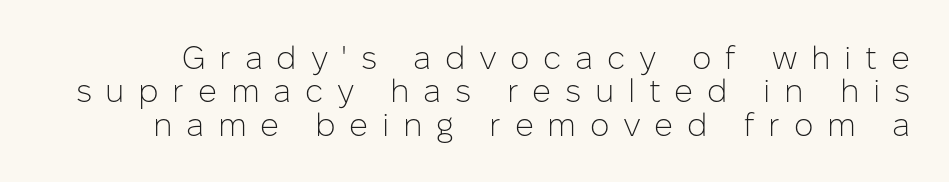
{"serif": "no", "italic": "no", "bold": "no", "weight": "light", "width": "normal", "stroke_contrast": "low", "x_height": "medium", "monospaced": "no", "underline": "no", "line_spacing": "tight", "line_spacing_ratio": 1.01, "letter_spacing": "wide", "letter_spacing_em": 0.41, "glyph_px": 33}
